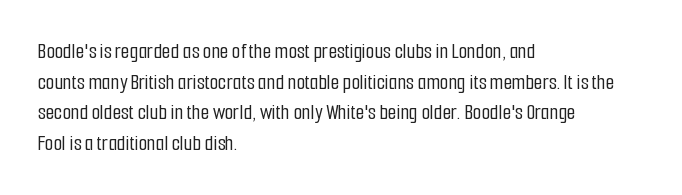
The image shows 22 px text type, upright; set left-aligned, normal line spacing (1.39x), normal letter spacing, not underlined.
